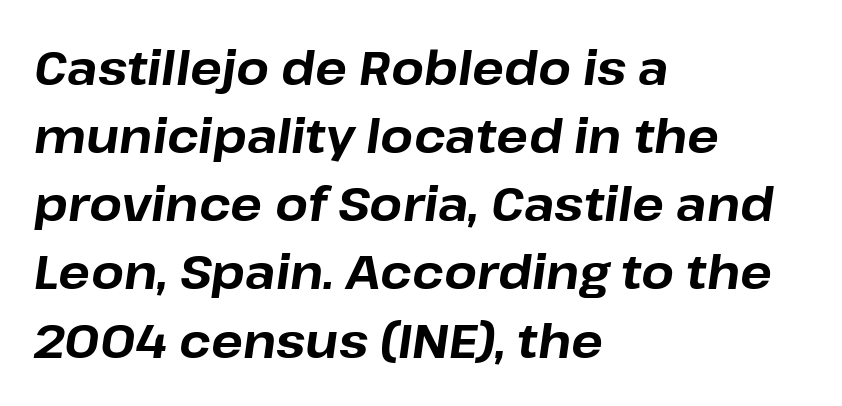
These lines are rendered in a variable-pitch font. Compared with typical body copy, the letter spacing here is the same. Characters are canted at an angle relative to the baseline's perpendicular. Line spacing here is normal. Does the copy run flush right? No — it runs flush left.
